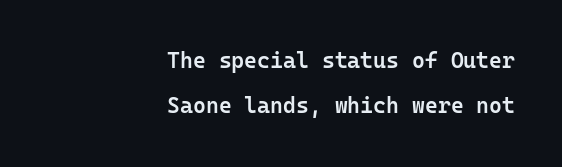
The glyphs are unaccompanied by any horizontal stroke below them. In terms of posture, this sample is upright. The text block is weighted toward the right margin, trailing off unevenly leftward. A somewhat darkened texture: the type is semibold rather than bold.
